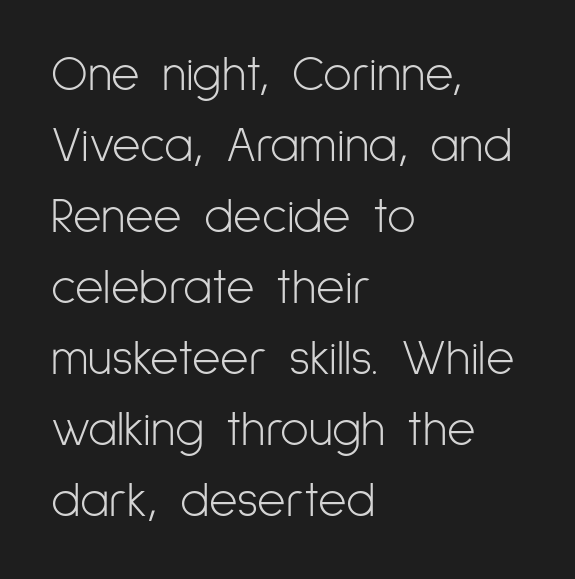
Q: Is the text bold? A: No.
Q: Is the text italic (slanted)? A: No, it is upright.
Q: Is the typeface a serif or a sans-serif typeface? A: Sans-serif.
Q: Is the text underlined? A: No.
Q: How is the paragraph aligned? A: Left-aligned.
Q: Is the spacing between letters normal or unusually wide? A: Normal.
Q: Is the spacing between lines tight, normal or loose? A: Normal.
Q: Width (condensed, normal, or wide)? A: Condensed.
Q: Stroke contrast? A: Low.
Q: x-height? A: Medium.
Q: Monospaced? A: No.
